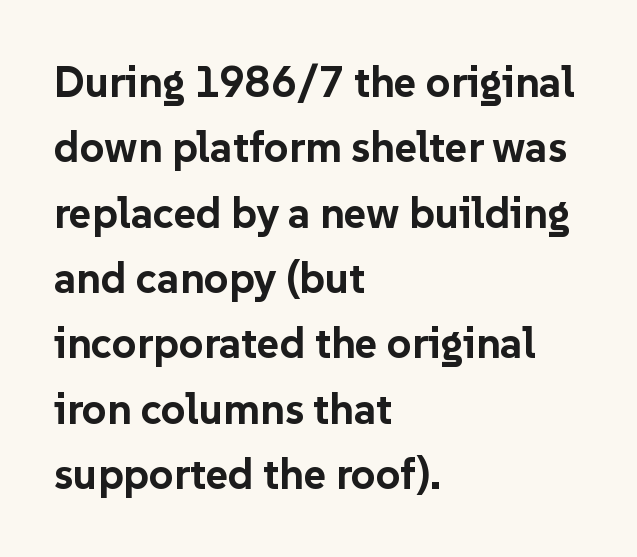
The passage shown has conventional tracking throughout. As a designer I'd log this as weight 700, bold. In terms of leading, this rendering sits right in the middle. What kind of face is this? One without serifs — a sans.
